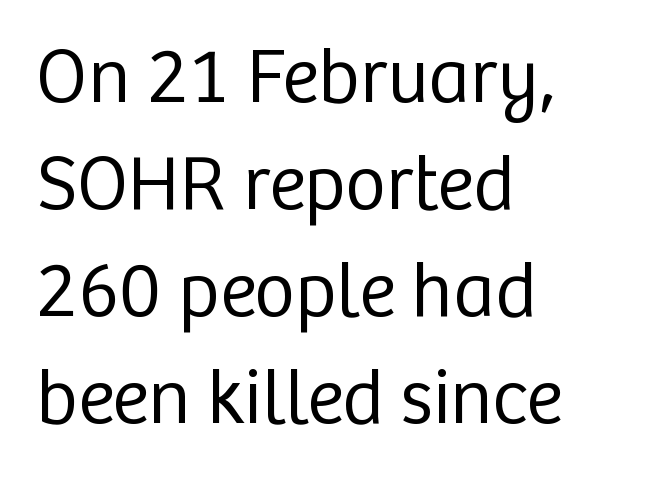
The image shows 78 px regular-weight sans-serif type, upright; set left-aligned, normal line spacing (1.37x), normal letter spacing, not underlined; low stroke contrast and a medium x-height.
